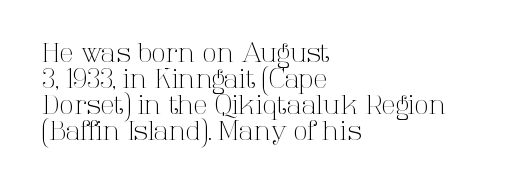
{"italic": "no", "bold": "no", "underline": "no", "align": "left", "line_spacing": "tight", "line_spacing_ratio": 1.0, "letter_spacing": "normal", "letter_spacing_em": 0.0, "glyph_px": 26}
